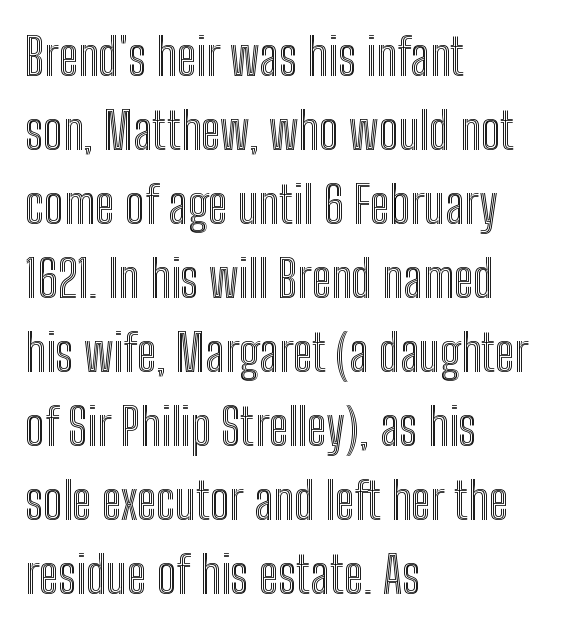
The image shows 51 px condensed type, upright; set left-aligned, normal line spacing (1.45x), normal letter spacing, not underlined; a medium x-height.
